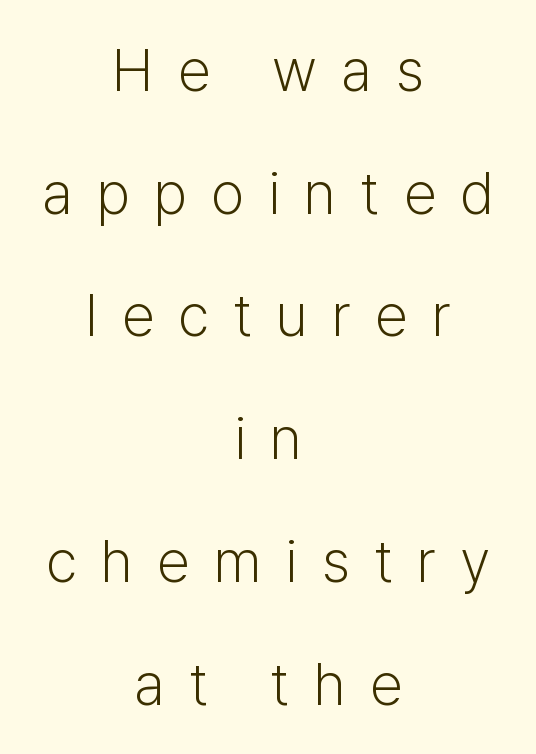
The image shows 59 px light sans-serif type, upright; set centered, loose line spacing (2.08x), unusually wide letter spacing (+0.41 em), not underlined; low stroke contrast and a medium x-height.
